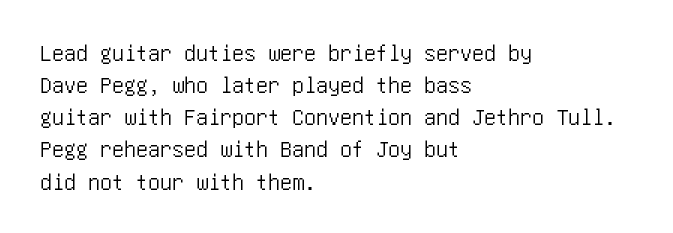
{"italic": "no", "underline": "no", "align": "left", "line_spacing": "normal", "line_spacing_ratio": 1.34, "letter_spacing": "normal", "letter_spacing_em": 0.0, "glyph_px": 24}
